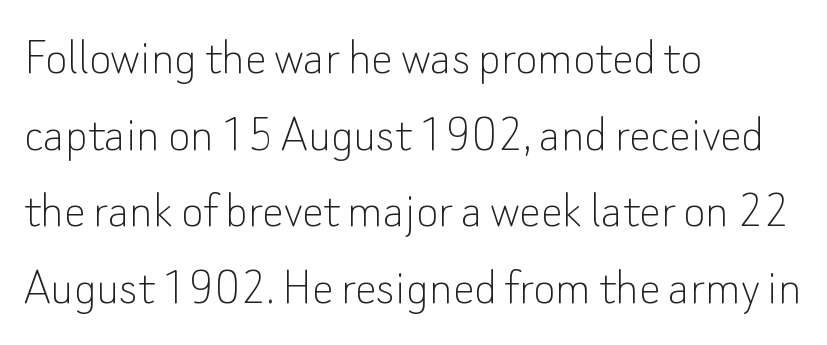
Q: Is the text bold? A: No.
Q: Is the text italic (slanted)? A: No, it is upright.
Q: Is the typeface a serif or a sans-serif typeface? A: Sans-serif.
Q: Is the text underlined? A: No.
Q: How is the paragraph aligned? A: Left-aligned.
Q: Is the spacing between letters normal or unusually wide? A: Normal.
Q: Is the spacing between lines tight, normal or loose? A: Normal.
Q: Width (condensed, normal, or wide)? A: Normal.
Q: Stroke contrast? A: Low.
Q: x-height? A: Small.
Q: Monospaced? A: No.
